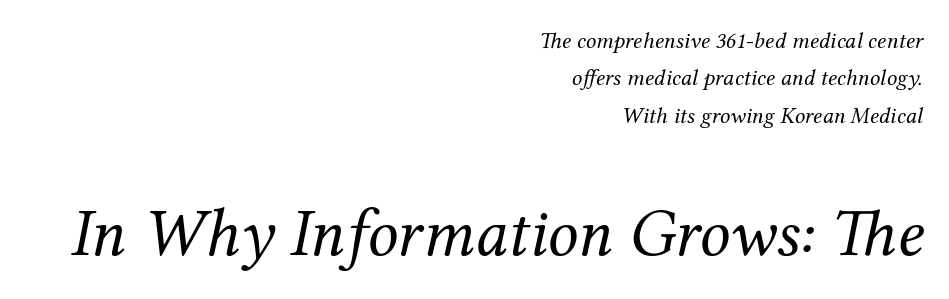
Q: Is the text bold? A: No.
Q: Is the text italic (slanted)? A: Yes, it leans right by about 12 degrees.
Q: Is the typeface a serif or a sans-serif typeface? A: Serif.
Q: Is the text underlined? A: No.
Q: How is the paragraph aligned? A: Right-aligned.
Q: Is the spacing between letters normal or unusually wide? A: Normal.
Q: Is the spacing between lines tight, normal or loose? A: Normal.
Q: Which block of text is set in a larger size, the first (top) or the second (bottom)? A: The second (bottom) one.
Q: Width (condensed, normal, or wide)? A: Normal.
Q: Stroke contrast? A: Medium.
Q: x-height? A: Medium.
Q: Monospaced? A: No.
